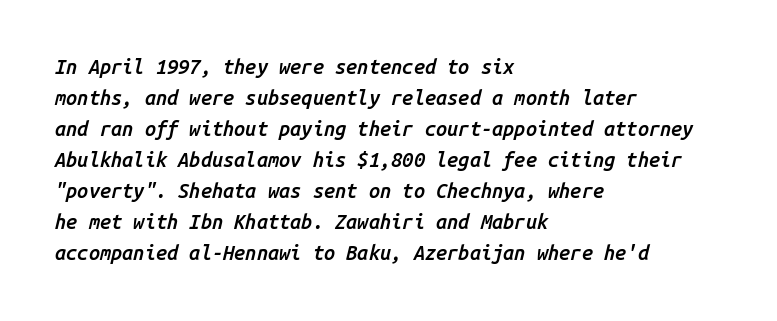
Evenly set lines give the paragraph a standard silhouette. Every row of glyphs begins at an identical x-position on the left. This is moderately heavy type, rendered in semibold. This rendering leaves character spacing at its baseline value. Italic: yes, the glyphs are oblique. The space directly below the letters is spotless.
